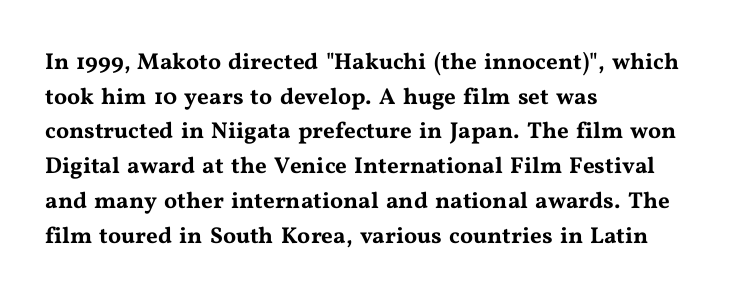
Students, observe: this is what conventionally led text looks like. Has an underline been added? It has not. Words appear dense and cohesive because spacing is normal. If you drew a ruler down the left edge, every line would touch it.
